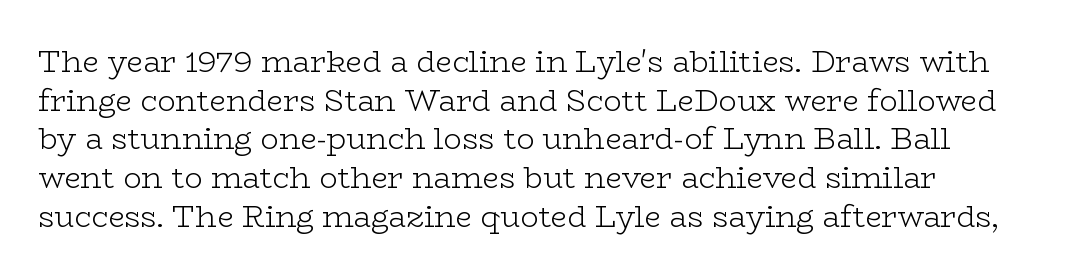
Students, observe: this is what conventionally led text looks like. Lines of text with bare space underneath. Little horizontal feet cap the strokes, marking this as serif type. Varying glyph widths throughout — classic text-font behaviour. The specimen reads as upright at a glance. The font is comparable to plain body text, perhaps lighter.
